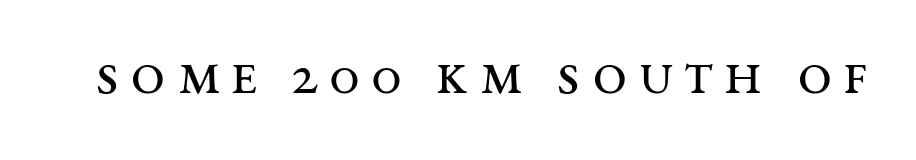
The image shows 61 px regular-weight, wide serif type, upright; set not underlined; medium stroke contrast and a large x-height.
